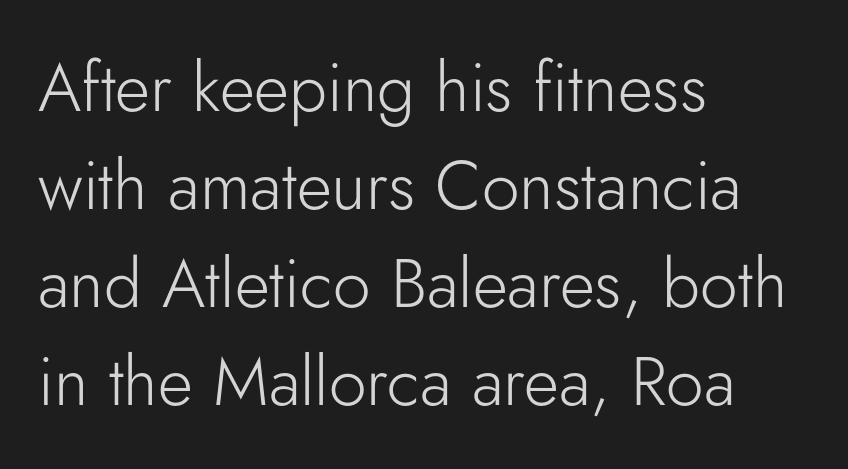
Q: Is the text bold? A: No.
Q: Is the text italic (slanted)? A: No, it is upright.
Q: Is the typeface a serif or a sans-serif typeface? A: Sans-serif.
Q: Is the text underlined? A: No.
Q: How is the paragraph aligned? A: Left-aligned.
Q: Is the spacing between letters normal or unusually wide? A: Normal.
Q: Is the spacing between lines tight, normal or loose? A: Normal.
Q: Width (condensed, normal, or wide)? A: Normal.
Q: Stroke contrast? A: Low.
Q: x-height? A: Small.
Q: Monospaced? A: No.
